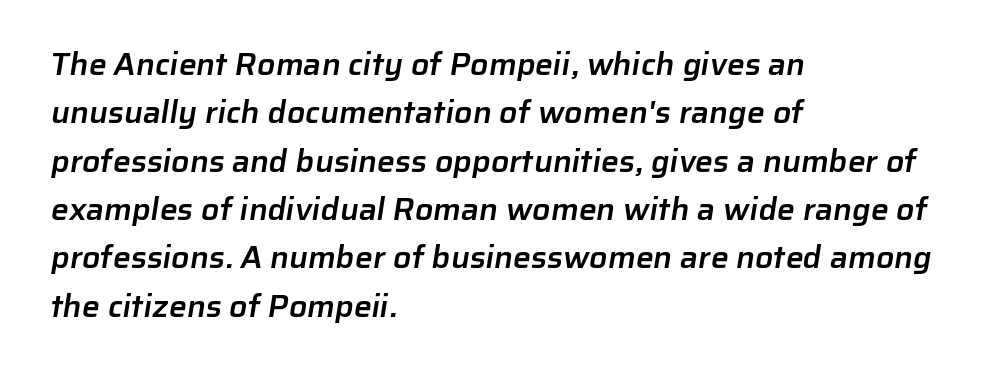
{"serif": "no", "bold": "semi", "weight": "semibold", "width": "normal", "stroke_contrast": "low", "x_height": "medium", "monospaced": "no", "underline": "no", "align": "left", "line_spacing": "normal", "line_spacing_ratio": 1.51, "letter_spacing": "normal", "letter_spacing_em": 0.0, "glyph_px": 32}
